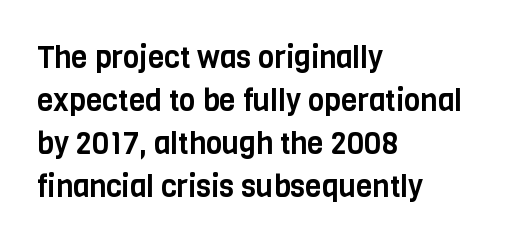
Q: Is the text italic (slanted)? A: No, it is upright.
Q: Is the typeface a serif or a sans-serif typeface? A: Sans-serif.
Q: Is the text underlined? A: No.
Q: How is the paragraph aligned? A: Left-aligned.
Q: Is the spacing between letters normal or unusually wide? A: Normal.
Q: Is the spacing between lines tight, normal or loose? A: Normal.
Q: Width (condensed, normal, or wide)? A: Condensed.
Q: Stroke contrast? A: Low.
Q: x-height? A: Large.
Q: Monospaced? A: No.
